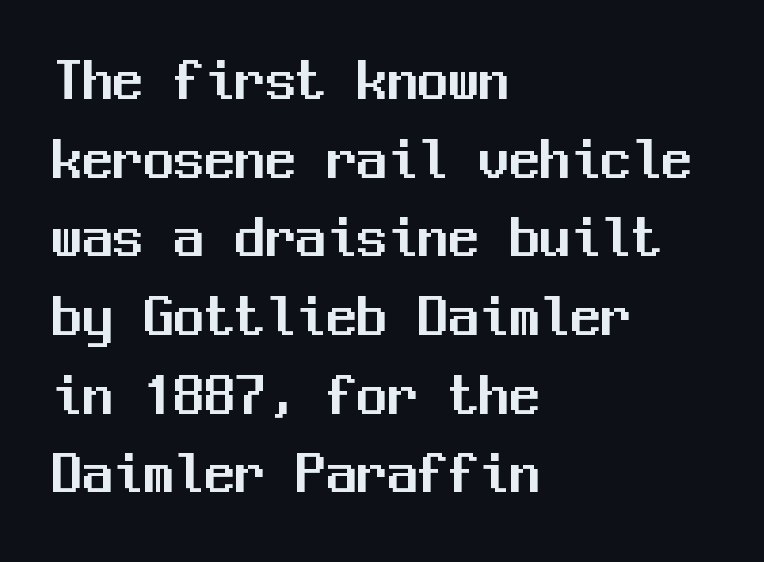
The image shows 61 px sans-serif type, upright, monospaced; set left-aligned, normal line spacing (1.29x), normal letter spacing, not underlined; medium stroke contrast and a medium x-height.
